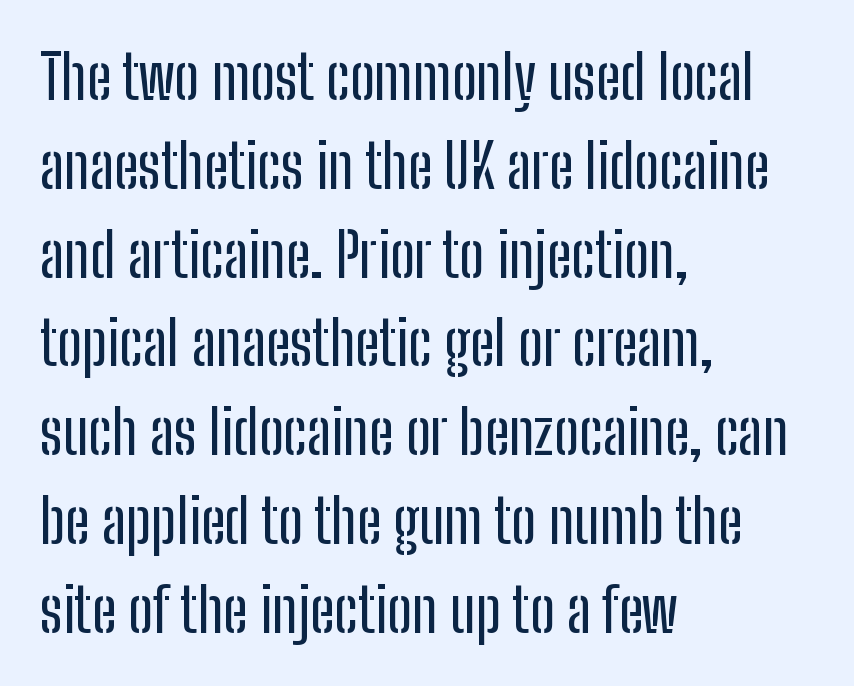
{"serif": "no", "italic": "no", "width": "condensed", "stroke_contrast": "low", "x_height": "medium", "monospaced": "no", "underline": "no", "align": "left", "line_spacing": "normal", "line_spacing_ratio": 1.48, "letter_spacing": "normal", "letter_spacing_em": 0.0, "glyph_px": 60}
